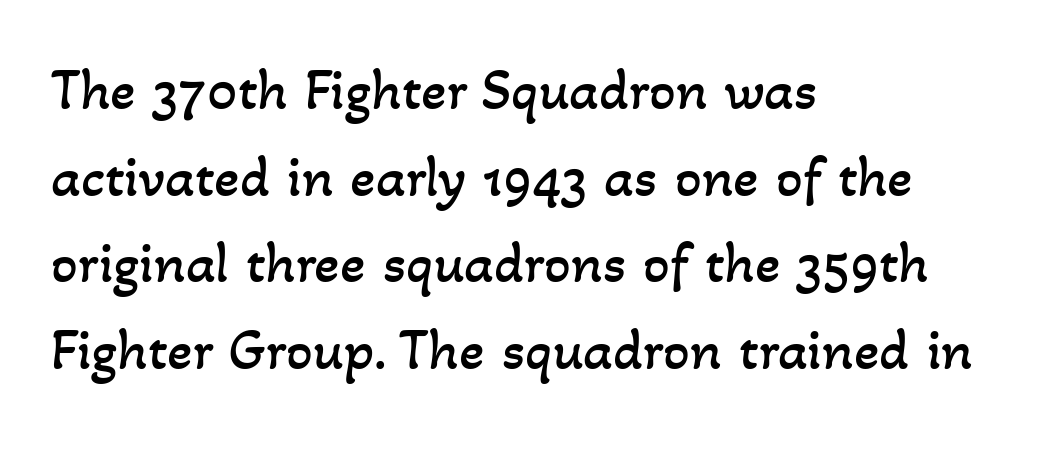
Visually the block forms a straight wall on the left and a jagged coastline on the right. The passage shown is typed in a proportional face where columns would drift. Stroke thickness stays within the range of a standard reading face or lighter. Whoever set this chose a conventional vertical rhythm. Default kerning and tracking; the words read as compact shapes. Underlining? Definitely not there.
